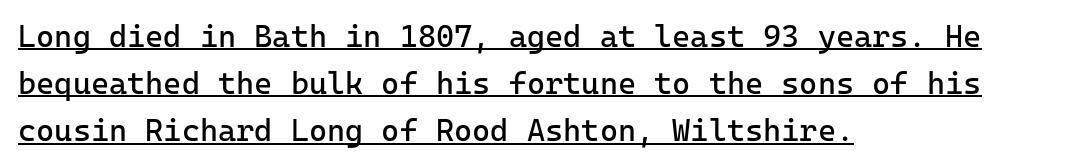
The image shows 31 px regular-weight sans-serif type, upright, monospaced; set left-aligned, normal line spacing (1.52x), normal letter spacing, underlined; low stroke contrast and a medium x-height.
